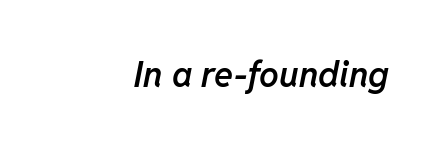
{"italic": "yes", "lean": "right", "slant_degrees": 11, "bold": "semi", "weight": "semibold", "width": "normal", "stroke_contrast": "low", "x_height": "medium", "monospaced": "no", "underline": "no", "letter_spacing": "normal", "letter_spacing_em": 0.0, "glyph_px": 35}
